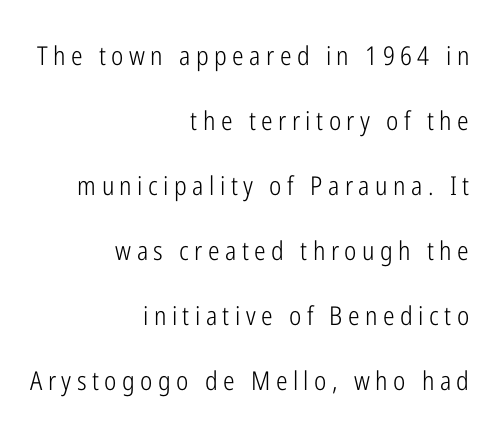
Descenders are the only things crossing below the line. Layout note: lines flush right. The face used here is rendered with a markedly widened letterfit. The passage shown is not bold in any degree.
